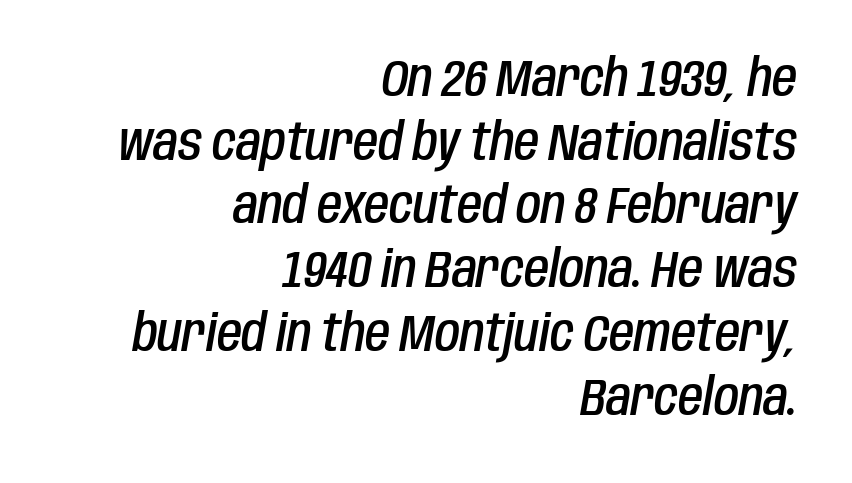
{"italic": "yes", "lean": "right", "slant_degrees": 10, "bold": "semi", "weight": "semibold", "width": "condensed", "stroke_contrast": "low", "x_height": "large", "monospaced": "no", "underline": "no", "align": "right", "line_spacing": "normal", "line_spacing_ratio": 1.25, "letter_spacing": "normal", "letter_spacing_em": 0.0, "glyph_px": 51}
